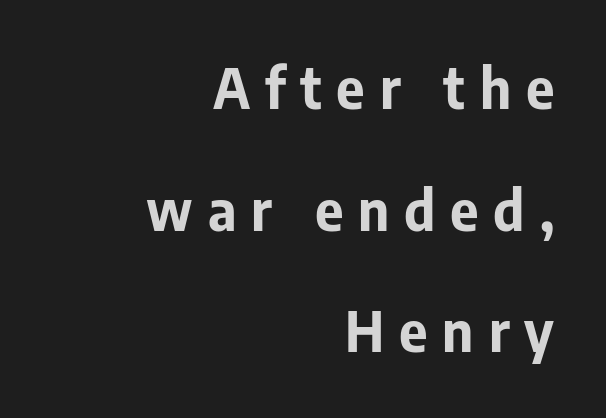
Regarding leading, the lines here are spaced well apart. Do the characters align in a grid? No, the font is proportional. Visually the block forms a straight wall on the right and a jagged coastline on the left. Summary of weight: heavy, a full bold. The rendering shows plain stroke endings on the letterforms — a sans-serif design.
